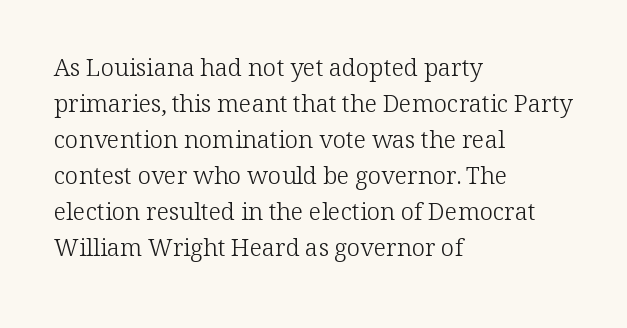
There is no visible air inserted between adjacent glyphs. The rendering anchors every line to the left-hand side. Counters stay open thanks to moderate or lighter strokes. Is there much room between lines? A standard amount, neither cramped nor airy. Type without underlining.
